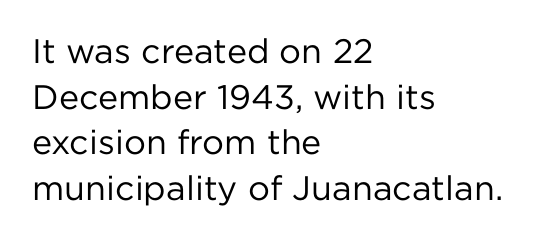
{"serif": "no", "italic": "no", "bold": "no", "weight": "regular", "width": "normal", "stroke_contrast": "low", "x_height": "medium", "monospaced": "no", "underline": "no", "align": "left", "line_spacing": "normal", "line_spacing_ratio": 1.34, "letter_spacing": "normal", "letter_spacing_em": 0.0, "glyph_px": 34}
